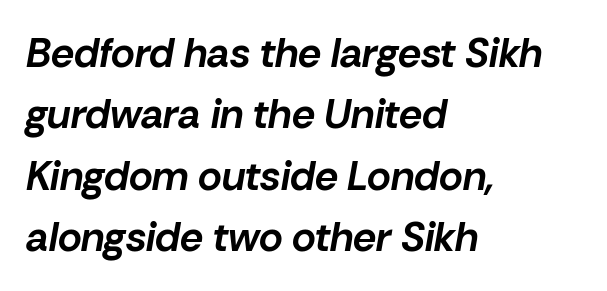
The image shows 41 px bold type, italic (leaning right); set left-aligned, normal line spacing (1.5x), normal letter spacing, not underlined; low stroke contrast and a medium x-height.
